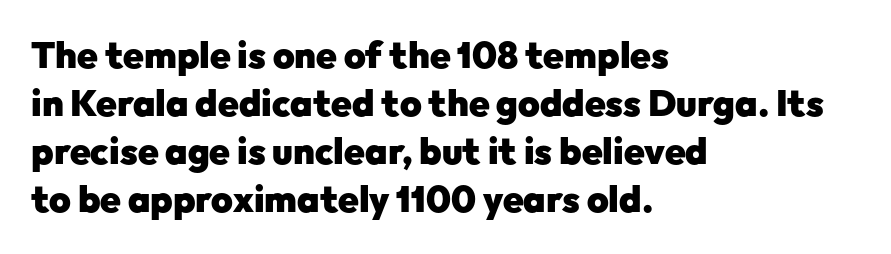
The image shows 37 px heavy sans-serif type, upright; set left-aligned, normal line spacing (1.3x), normal letter spacing, not underlined; low stroke contrast and a medium x-height.
